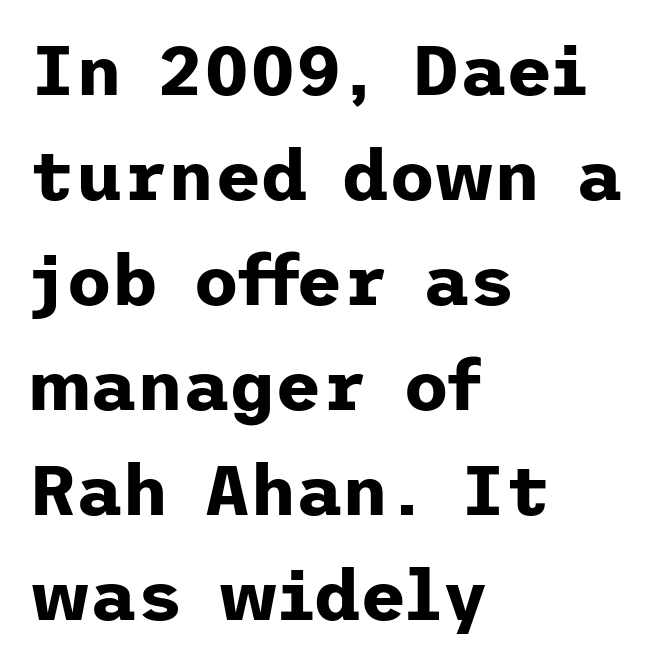
A classic flush-left, rag-right setting is used for this passage. The horizontal fit of the characters is conventional and even. These lines carry a lot of weight — the face is fully bold. Interline gaps are of average width in this sample. Underline: absent.
